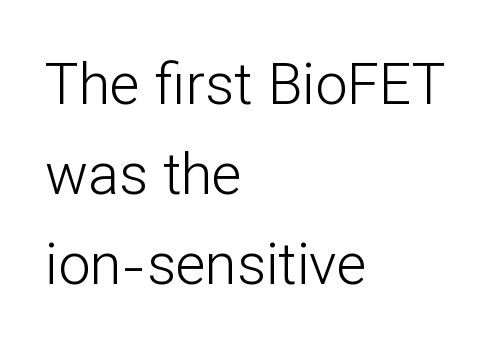
The image shows 57 px light sans-serif type, upright; set left-aligned, normal line spacing (1.58x), normal letter spacing, not underlined; low stroke contrast and a medium x-height.
